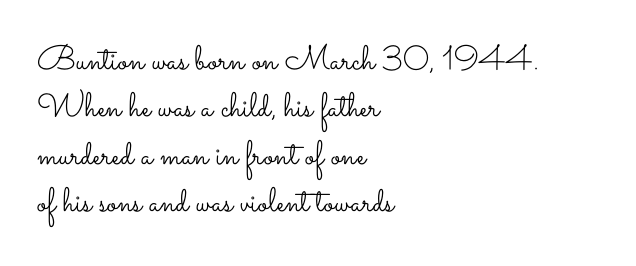
{"bold": "no", "weight": "light", "width": "wide", "stroke_contrast": "low", "x_height": "small", "monospaced": "no", "underline": "no", "align": "left", "line_spacing": "normal", "line_spacing_ratio": 1.39, "letter_spacing": "normal", "letter_spacing_em": 0.0, "glyph_px": 34}
